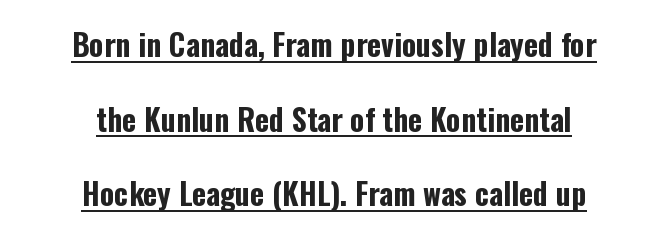
Q: Is the text bold? A: Yes.
Q: Is the text italic (slanted)? A: No, it is upright.
Q: Is the typeface a serif or a sans-serif typeface? A: Sans-serif.
Q: Is the text underlined? A: Yes.
Q: How is the paragraph aligned? A: Centered.
Q: Is the spacing between letters normal or unusually wide? A: Normal.
Q: Is the spacing between lines tight, normal or loose? A: Loose.
Q: Width (condensed, normal, or wide)? A: Condensed.
Q: Stroke contrast? A: Low.
Q: x-height? A: Medium.
Q: Monospaced? A: No.
